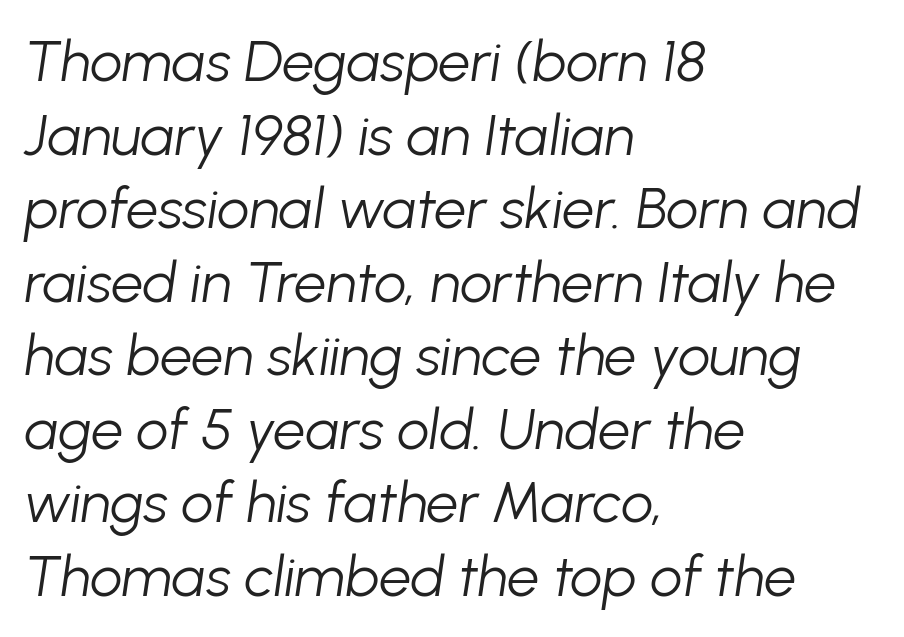
{"italic": "yes", "lean": "right", "slant_degrees": 8, "bold": "no", "weight": "light", "width": "normal", "stroke_contrast": "low", "x_height": "medium", "monospaced": "no", "underline": "no", "align": "left", "line_spacing": "normal", "line_spacing_ratio": 1.29, "letter_spacing": "normal", "letter_spacing_em": 0.0, "glyph_px": 57}
